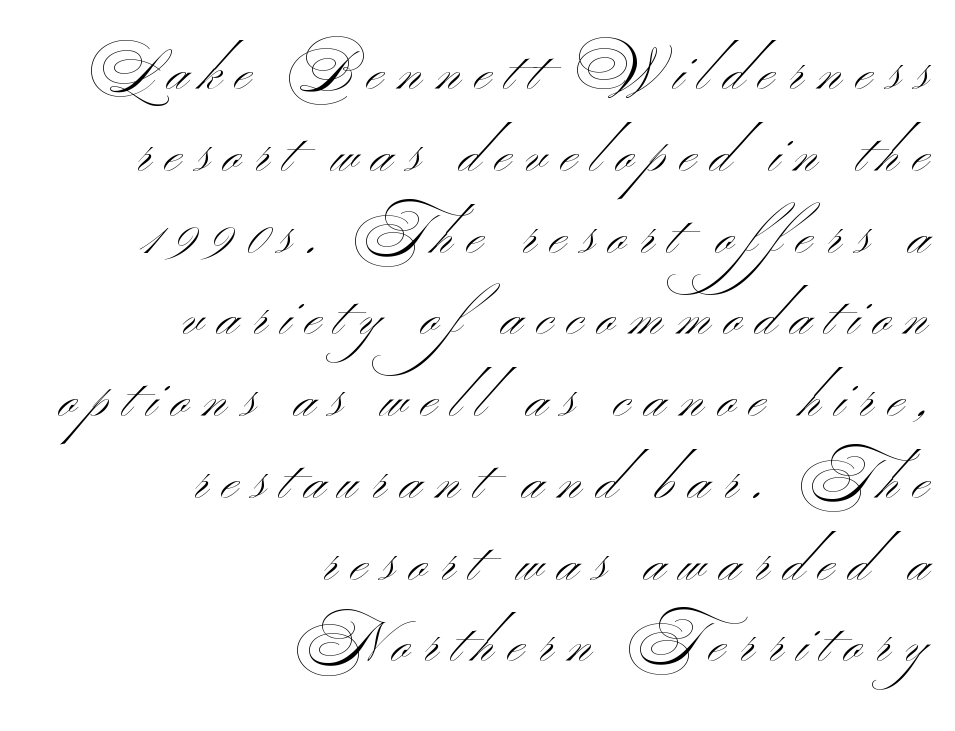
Letters rest on an invisible, unmarked baseline. The letterforms sit at book weight or below. Layout note: lines flush right. Short note: letters widely spaced. A sans-serif font was chosen for this passage. Reading down the column, the eye jumps a familiar distance to each next line.
